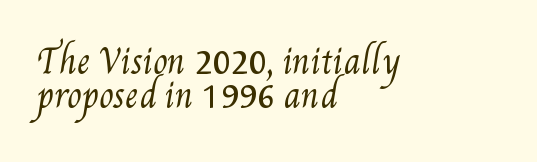
The image shows 33 px regular-weight, condensed type; set left-aligned, tight line spacing (1.04x), normal letter spacing, not underlined; medium stroke contrast and a small x-height.
